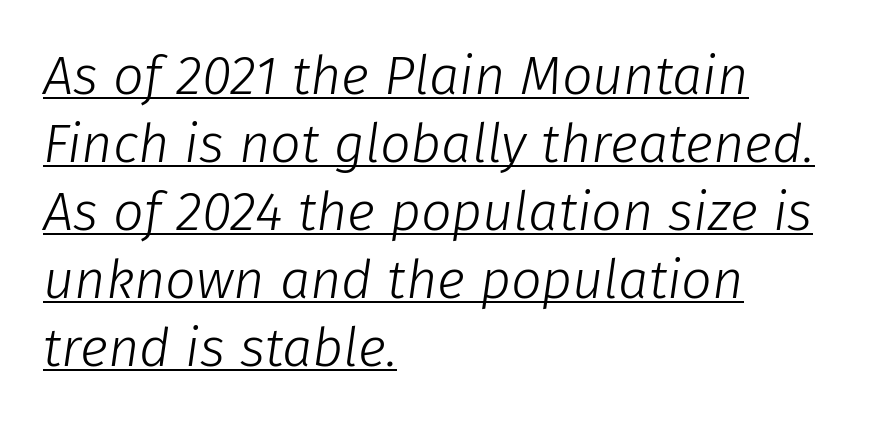
Q: Is the text bold? A: No.
Q: Is the text italic (slanted)? A: Yes, it leans right by about 8 degrees.
Q: Is the text underlined? A: Yes.
Q: How is the paragraph aligned? A: Left-aligned.
Q: Is the spacing between letters normal or unusually wide? A: Normal.
Q: Is the spacing between lines tight, normal or loose? A: Normal.
Q: Width (condensed, normal, or wide)? A: Normal.
Q: Stroke contrast? A: Low.
Q: x-height? A: Medium.
Q: Monospaced? A: No.
